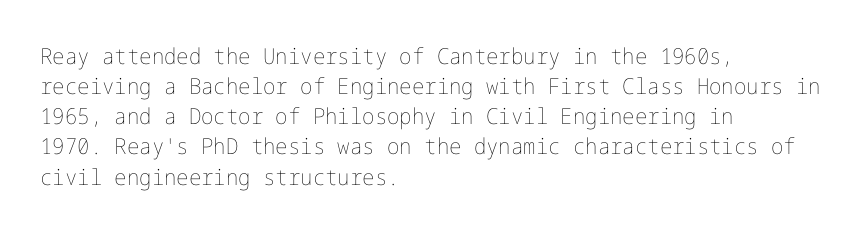
The letterforms sit shoulder to shoulder at normal distance. The space directly below the letters is spotless. Counters stay open thanks to moderate or lighter strokes. The vertical gap from one line to the next is medium. Ascenders rise straight up at ninety degrees. The ragged edge is on the right, which tells us the setting is flush left.
